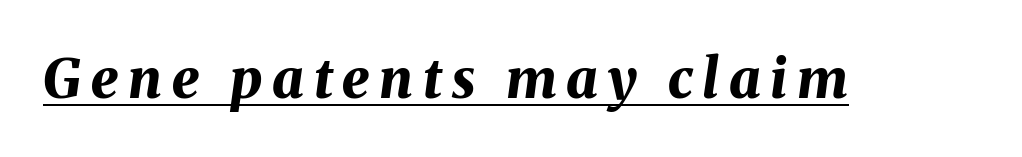
Q: Is the text bold? A: Yes.
Q: Is the text italic (slanted)? A: Yes, it leans right by about 8 degrees.
Q: Is the text underlined? A: Yes.
Q: Width (condensed, normal, or wide)? A: Normal.
Q: Stroke contrast? A: Medium.
Q: x-height? A: Medium.
Q: Monospaced? A: No.
